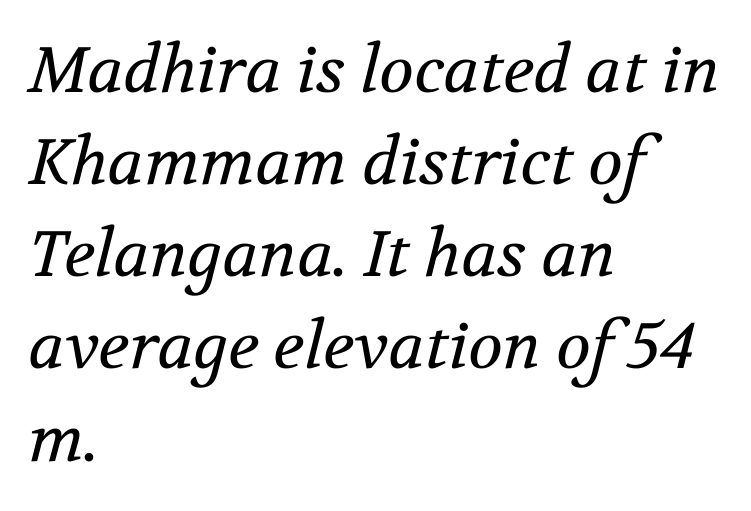
The image shows 64 px regular-weight serif type, italic (leaning right); set left-aligned, normal line spacing (1.44x), normal letter spacing, not underlined; medium stroke contrast and a medium x-height.
